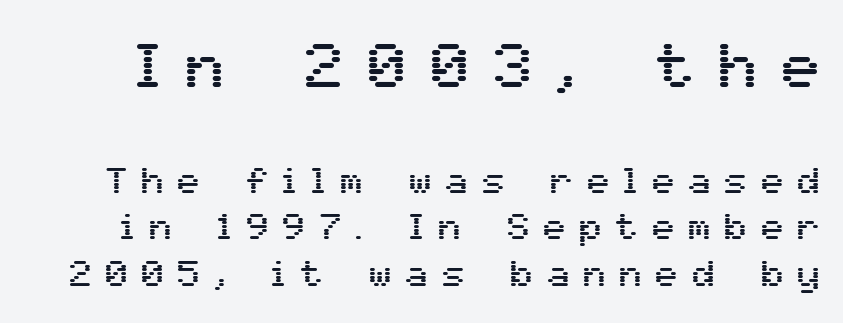
The image shows 64 px sans-serif type, upright; set normal line spacing (1.26x), unusually wide letter spacing (+0.38 em), not underlined; the first (top) block is 1.73x larger; medium stroke contrast and a medium x-height.
